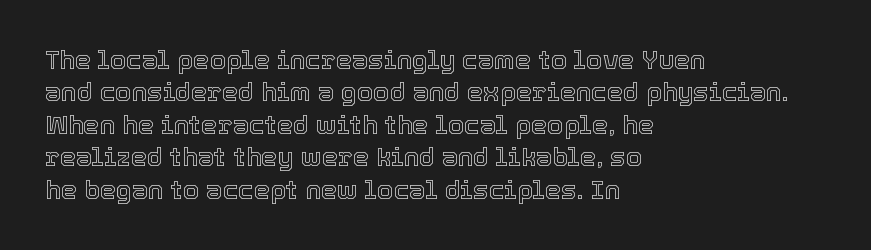
Q: Is the text italic (slanted)? A: No, it is upright.
Q: Is the text underlined? A: No.
Q: How is the paragraph aligned? A: Left-aligned.
Q: Is the spacing between letters normal or unusually wide? A: Normal.
Q: Is the spacing between lines tight, normal or loose? A: Normal.
